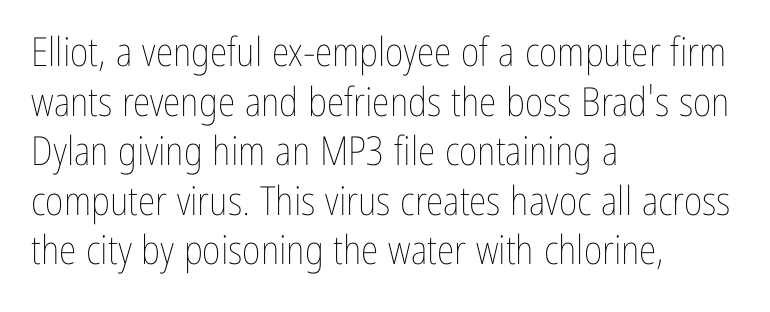
The image shows 40 px thin, condensed type, upright; set left-aligned, line spacing 1.24x, normal letter spacing, not underlined; low stroke contrast and a medium x-height.
